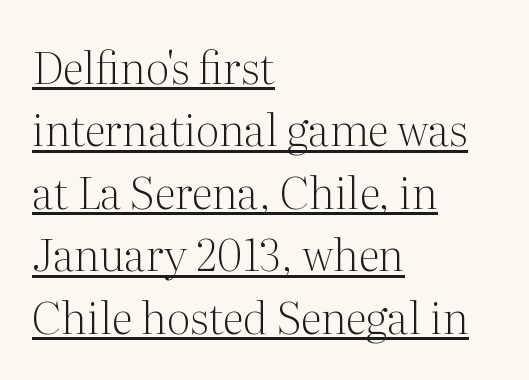
The image shows 44 px light serif type, upright; set left-aligned, normal line spacing (1.42x), normal letter spacing, underlined; medium stroke contrast and a medium x-height.
